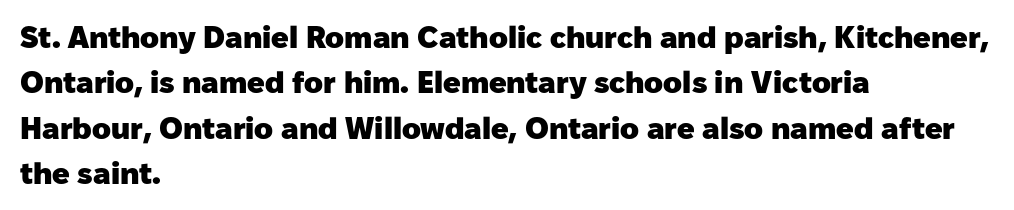
A typesetter would call this proportional, since set widths differ per character. Unlike a traditional serif, this face leaves its strokes unadorned. Look at the tracking — it's just the regular setting, nothing added. Underlining? Definitely not there.
